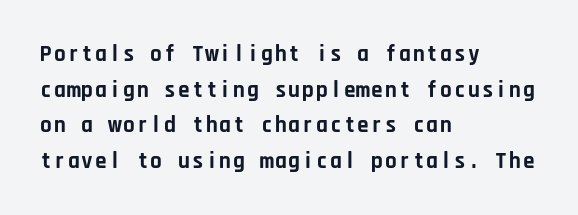
The image shows 23 px bold type, upright; set left-aligned, normal line spacing (1.55x), normal letter spacing, not underlined.
